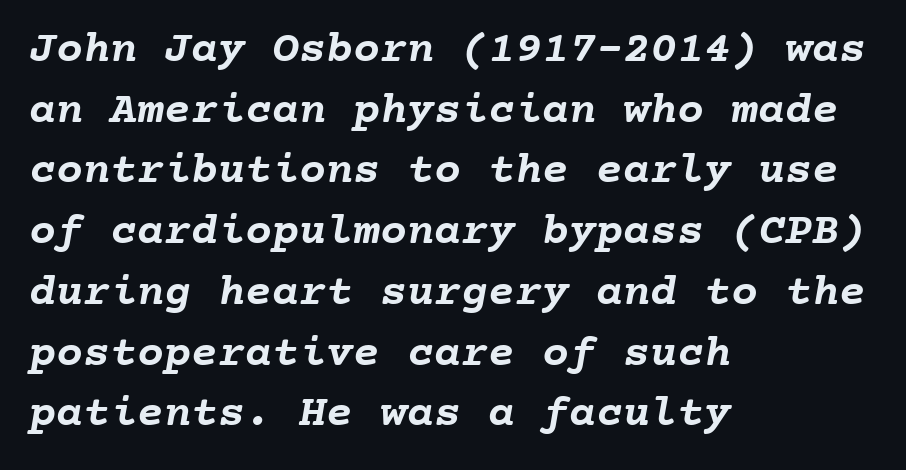
Q: Is the text bold? A: Yes.
Q: Is the text underlined? A: No.
Q: How is the paragraph aligned? A: Left-aligned.
Q: Is the spacing between letters normal or unusually wide? A: Normal.
Q: Is the spacing between lines tight, normal or loose? A: Normal.
Q: Width (condensed, normal, or wide)? A: Normal.
Q: Stroke contrast? A: Low.
Q: x-height? A: Medium.
Q: Monospaced? A: Yes.
